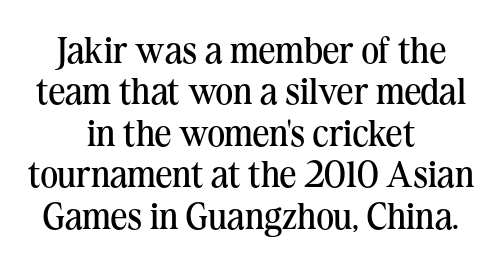
The letterforms sit at book weight or below. Note the varied advance widths — an 'i' is clearly narrower than an 'm'. The type sits square on the baseline with zero lean. The zone under the glyphs is completely vacant. Compared with typical body copy, the letter spacing here is the same.
